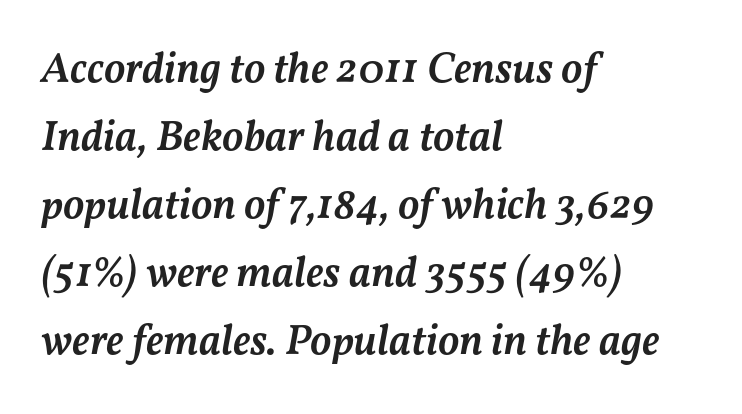
The image shows 43 px semibold type, italic (leaning right); set left-aligned, normal line spacing (1.58x), normal letter spacing, not underlined; medium stroke contrast and a medium x-height.
